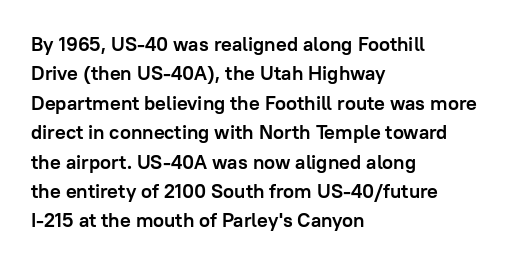
Q: Is the text bold? A: Yes.
Q: Is the text italic (slanted)? A: No, it is upright.
Q: Is the text underlined? A: No.
Q: How is the paragraph aligned? A: Left-aligned.
Q: Is the spacing between letters normal or unusually wide? A: Normal.
Q: Is the spacing between lines tight, normal or loose? A: Normal.
